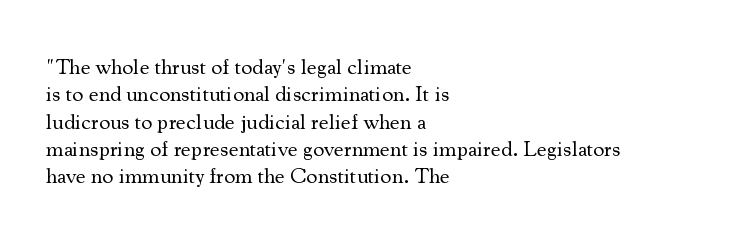
Rendered with straight, roman letterforms. Weight: not bold — regular or lighter. Words appear dense and cohesive because spacing is normal. Horizontal alignment here is leftward, the default for most running prose. A clean baseline with only descenders dipping below it.
